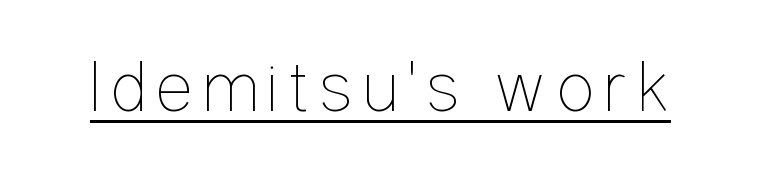
Students, observe the line beneath the letters — that is underlining. You could not count columns in this text — the font is proportionally spaced. Style check: upright. The weight would be labelled regular, book, light, or lighter still.
